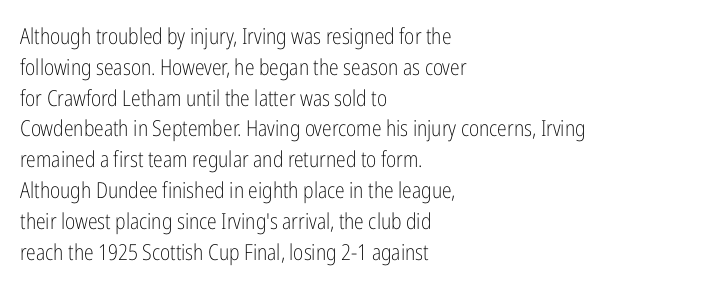
Q: Is the text bold? A: No.
Q: Is the text italic (slanted)? A: No, it is upright.
Q: Is the text underlined? A: No.
Q: How is the paragraph aligned? A: Left-aligned.
Q: Is the spacing between letters normal or unusually wide? A: Normal.
Q: Is the spacing between lines tight, normal or loose? A: Normal.
